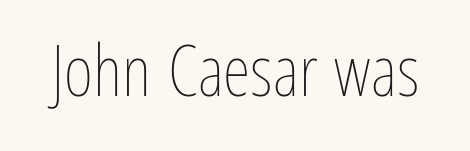
The image shows 71 px thin, condensed type, upright; set normal letter spacing, not underlined; low stroke contrast and a medium x-height.
